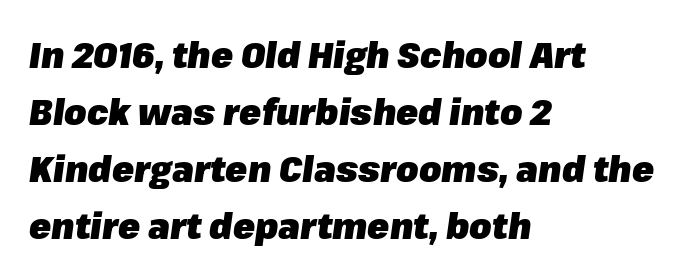
The image shows 36 px heavy type, italic (leaning right); set left-aligned, normal line spacing (1.58x), normal letter spacing, not underlined; low stroke contrast and a medium x-height.
